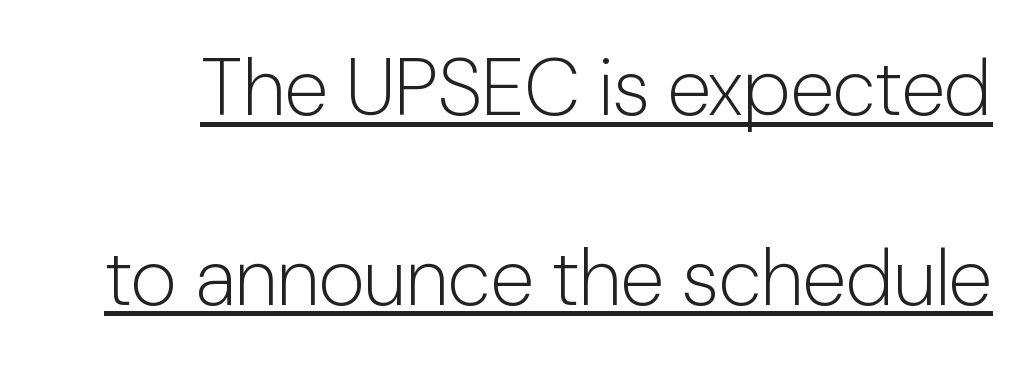
Q: Is the text bold? A: No.
Q: Is the text italic (slanted)? A: No, it is upright.
Q: Is the typeface a serif or a sans-serif typeface? A: Sans-serif.
Q: Is the text underlined? A: Yes.
Q: Is the spacing between letters normal or unusually wide? A: Normal.
Q: Is the spacing between lines tight, normal or loose? A: Loose.
Q: Width (condensed, normal, or wide)? A: Normal.
Q: Stroke contrast? A: Low.
Q: x-height? A: Medium.
Q: Monospaced? A: No.
